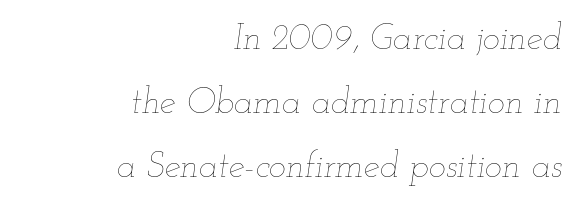
The image shows 36 px thin, wide type, italic (leaning right); set right-aligned, line spacing 1.78x, normal letter spacing, not underlined; low stroke contrast and a small x-height.
